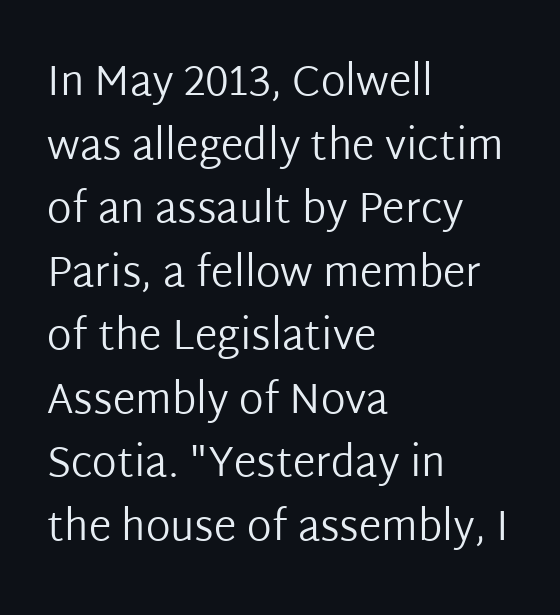
Posture: upright roman. Caption: standard tracking, unaltered. Classification — sans serif. Which margin do the lines hug? The left one — the right edge is uneven. Students, observe: this is what conventionally led text looks like.
